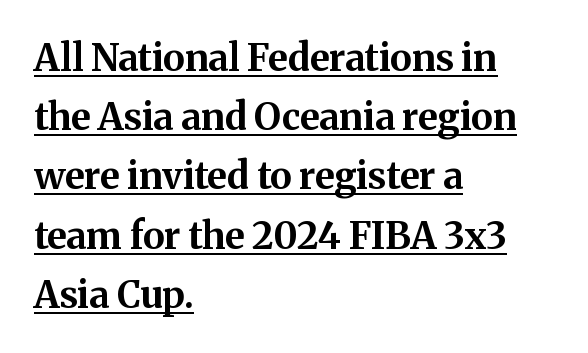
The image shows 37 px bold serif type, upright; set left-aligned, normal line spacing (1.6x), normal letter spacing, underlined; medium stroke contrast and a medium x-height.
